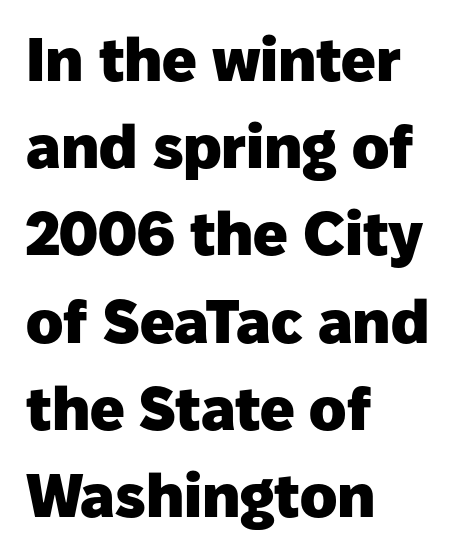
Q: Is the text bold? A: Yes.
Q: Is the text italic (slanted)? A: No, it is upright.
Q: Is the typeface a serif or a sans-serif typeface? A: Sans-serif.
Q: Is the text underlined? A: No.
Q: How is the paragraph aligned? A: Left-aligned.
Q: Is the spacing between letters normal or unusually wide? A: Normal.
Q: Is the spacing between lines tight, normal or loose? A: Normal.
Q: Width (condensed, normal, or wide)? A: Normal.
Q: Stroke contrast? A: Low.
Q: x-height? A: Medium.
Q: Monospaced? A: No.
